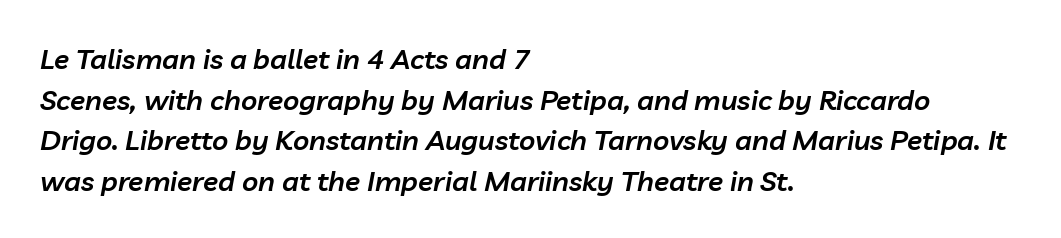
{"italic": "yes", "lean": "right", "slant_degrees": 10, "bold": "semi", "weight": "semibold", "width": "normal", "stroke_contrast": "low", "x_height": "medium", "monospaced": "no", "underline": "no", "align": "left", "line_spacing": "normal", "line_spacing_ratio": 1.45, "letter_spacing": "normal", "letter_spacing_em": 0.0, "glyph_px": 28}
